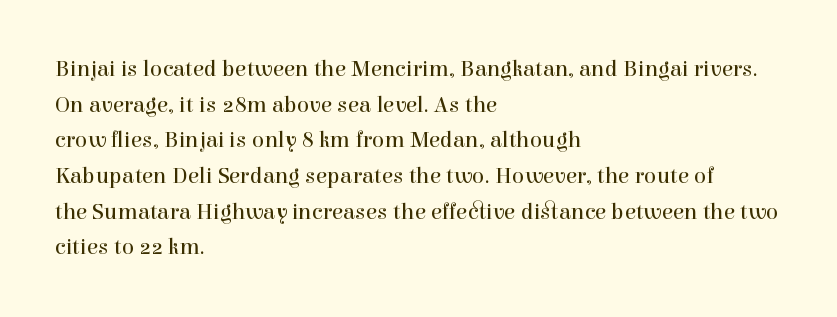
Q: Is the text bold? A: No.
Q: Is the text italic (slanted)? A: No, it is upright.
Q: Is the text underlined? A: No.
Q: How is the paragraph aligned? A: Left-aligned.
Q: Is the spacing between letters normal or unusually wide? A: Normal.
Q: Is the spacing between lines tight, normal or loose? A: Normal.
